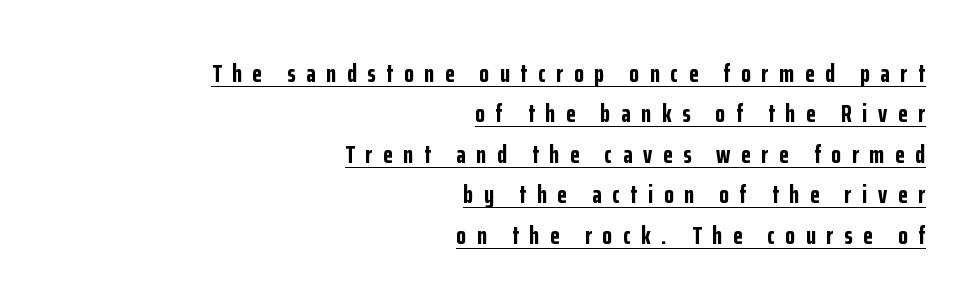
{"italic": "no", "bold": "yes", "underline": "yes", "align": "right", "line_spacing": "normal", "line_spacing_ratio": 1.62, "letter_spacing": "wide", "letter_spacing_em": 0.43, "glyph_px": 25}
